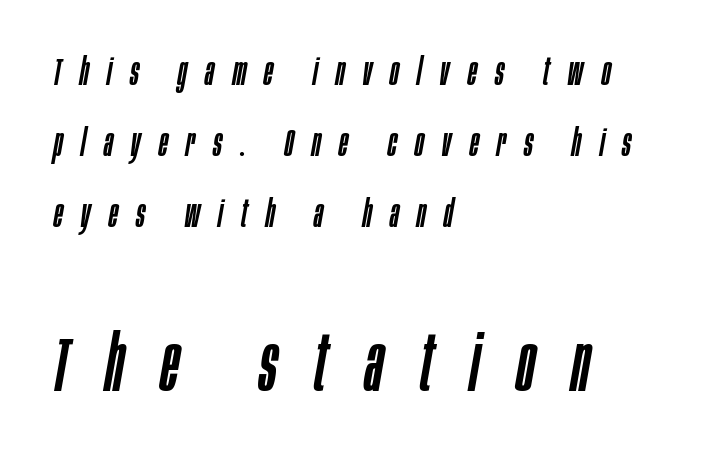
Looks like regular typesetting: each glyph gets only the width it needs. The specimen omits any rule beneath the text block's lines. Slant detected: the letters are inclined. Words appear elongated and porous because spacing is wide.
